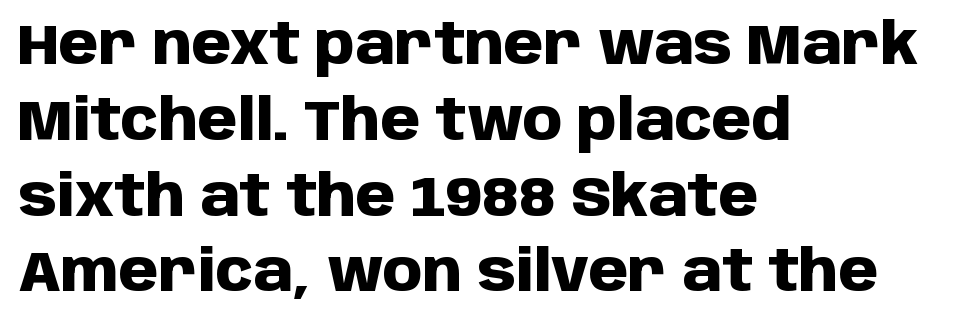
The image shows 57 px heavy sans-serif type, upright; set left-aligned, normal line spacing (1.33x), normal letter spacing, not underlined; low stroke contrast and a large x-height.
